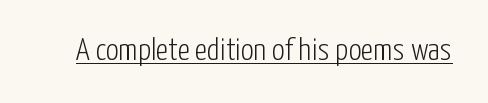
{"serif": "no", "italic": "no", "bold": "no", "weight": "light", "width": "condensed", "stroke_contrast": "low", "x_height": "medium", "monospaced": "no", "underline": "yes", "letter_spacing": "normal", "letter_spacing_em": 0.0, "glyph_px": 32}
